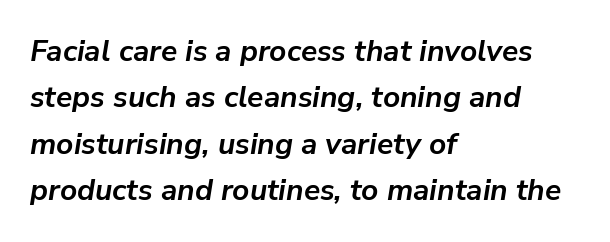
{"italic": "yes", "lean": "right", "slant_degrees": 9, "bold": "yes", "weight": "semibold", "width": "normal", "stroke_contrast": "low", "x_height": "medium", "monospaced": "no", "underline": "no", "align": "left", "line_spacing": "normal", "line_spacing_ratio": 1.55, "letter_spacing": "normal", "letter_spacing_em": 0.0, "glyph_px": 30}
